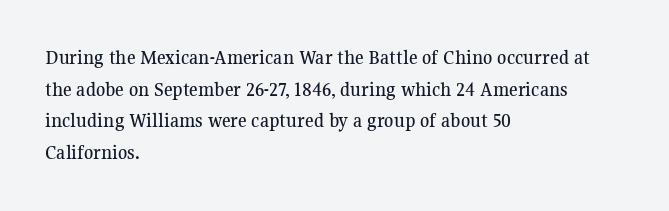
Q: Is the text italic (slanted)? A: No, it is upright.
Q: Is the text underlined? A: No.
Q: How is the paragraph aligned? A: Left-aligned.
Q: Is the spacing between letters normal or unusually wide? A: Normal.
Q: Is the spacing between lines tight, normal or loose? A: Normal.
